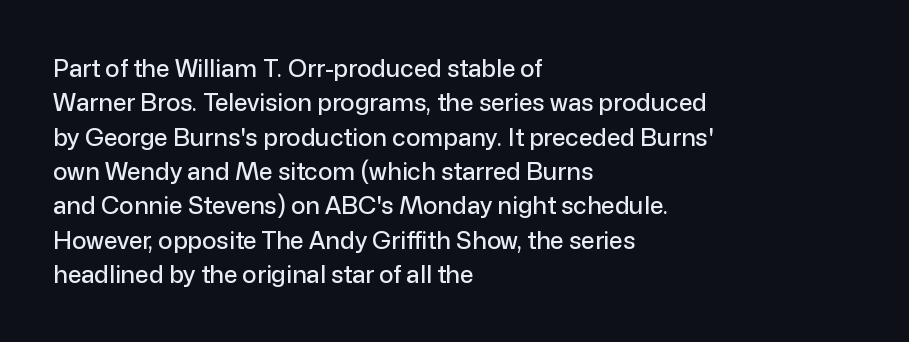
The rows are spaced the way most documents space them. Italic: no, the glyphs are upright roman. Reading down the block, your eye returns to a fixed left position each line. The words here are not underlined. Nothing unusual about the tracking: characters are spaced as the font intends.
